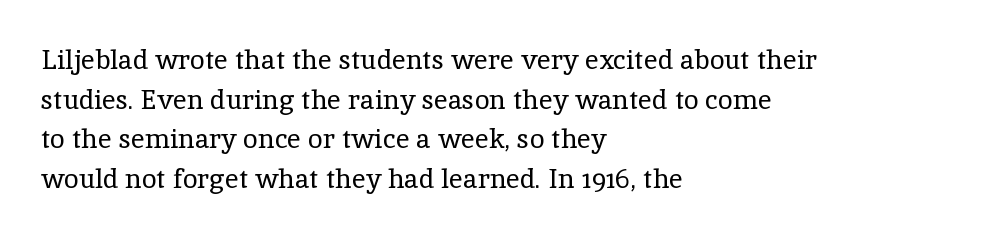
Q: Is the text bold? A: No.
Q: Is the text italic (slanted)? A: No, it is upright.
Q: Is the text underlined? A: No.
Q: How is the paragraph aligned? A: Left-aligned.
Q: Is the spacing between letters normal or unusually wide? A: Normal.
Q: Is the spacing between lines tight, normal or loose? A: Normal.
